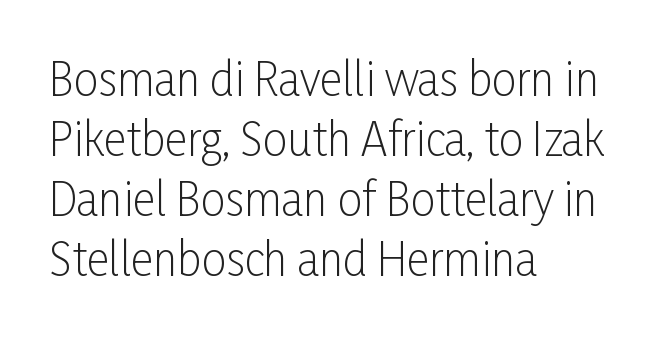
Q: Is the text bold? A: No.
Q: Is the text italic (slanted)? A: No, it is upright.
Q: Is the typeface a serif or a sans-serif typeface? A: Sans-serif.
Q: Is the text underlined? A: No.
Q: How is the paragraph aligned? A: Left-aligned.
Q: Is the spacing between letters normal or unusually wide? A: Normal.
Q: Is the spacing between lines tight, normal or loose? A: Normal.
Q: Width (condensed, normal, or wide)? A: Condensed.
Q: Stroke contrast? A: Low.
Q: x-height? A: Medium.
Q: Monospaced? A: No.
